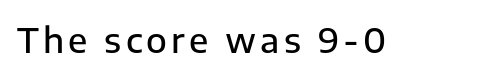
These lines were composed using upright roman letters. I'd describe the lettering as semibold — firm but not a full bold. Serifs: no, the terminals of the letterforms are clean. The passage shown is not underscored anywhere. The rendering uses natural spacing where letterforms have individual widths.
